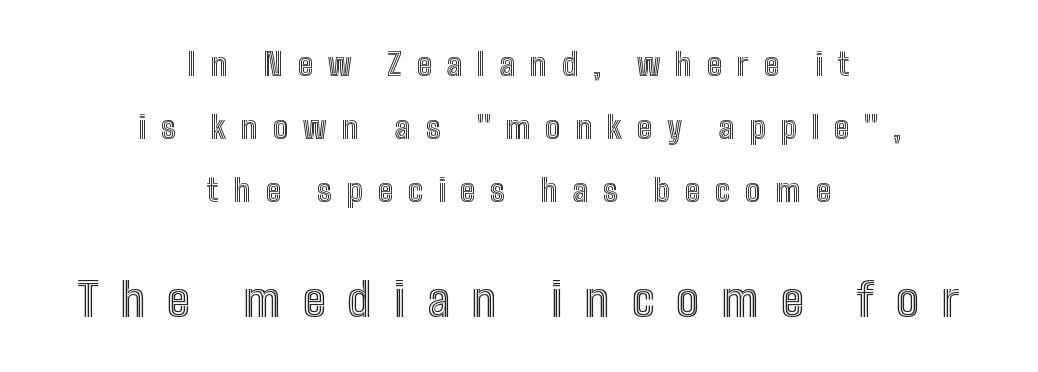
Q: Is the text italic (slanted)? A: No, it is upright.
Q: Is the text underlined? A: No.
Q: How is the paragraph aligned? A: Centered.
Q: Is the spacing between letters normal or unusually wide? A: Unusually wide.
Q: Is the spacing between lines tight, normal or loose? A: Loose.
Q: Which block of text is set in a larger size, the first (top) or the second (bottom)? A: The second (bottom) one.
Q: Width (condensed, normal, or wide)? A: Condensed.
Q: x-height? A: Medium.
Q: Monospaced? A: No.
